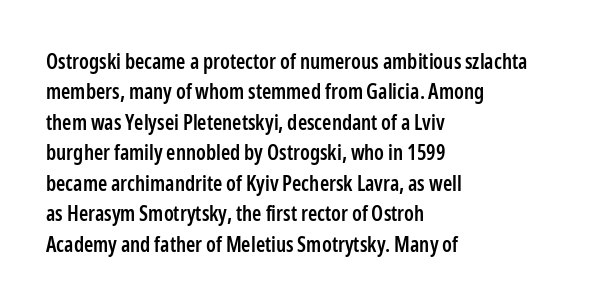
Q: Is the text bold? A: Semi-bold.
Q: Is the text italic (slanted)? A: No, it is upright.
Q: Is the text underlined? A: No.
Q: How is the paragraph aligned? A: Left-aligned.
Q: Is the spacing between letters normal or unusually wide? A: Normal.
Q: Is the spacing between lines tight, normal or loose? A: Normal.
